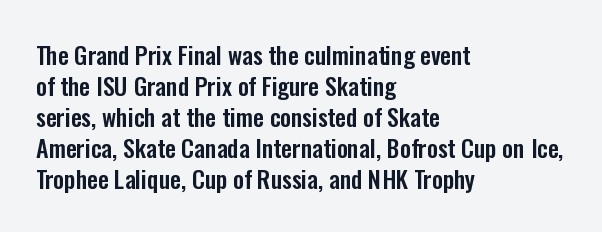
{"italic": "no", "underline": "no", "align": "left", "line_spacing": "normal", "line_spacing_ratio": 1.29, "letter_spacing": "normal", "letter_spacing_em": 0.0, "glyph_px": 24}
